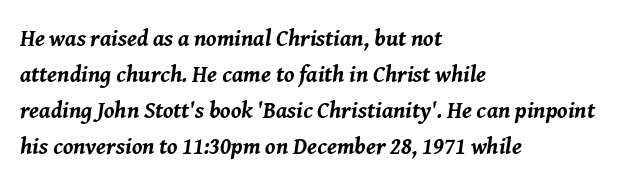
Q: Is the text bold? A: Yes.
Q: Is the text italic (slanted)? A: Yes, it leans right by about 8 degrees.
Q: Is the text underlined? A: No.
Q: How is the paragraph aligned? A: Left-aligned.
Q: Is the spacing between letters normal or unusually wide? A: Normal.
Q: Is the spacing between lines tight, normal or loose? A: Normal.
